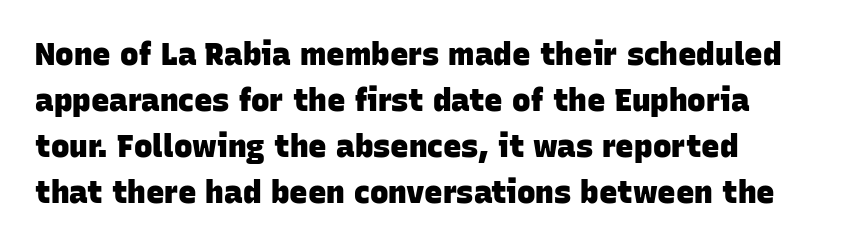
These lines sit exactly where default settings would place them. This rendering features lettering with no underline. Classification — sans serif. The strokes are fattened all the way to bold.
